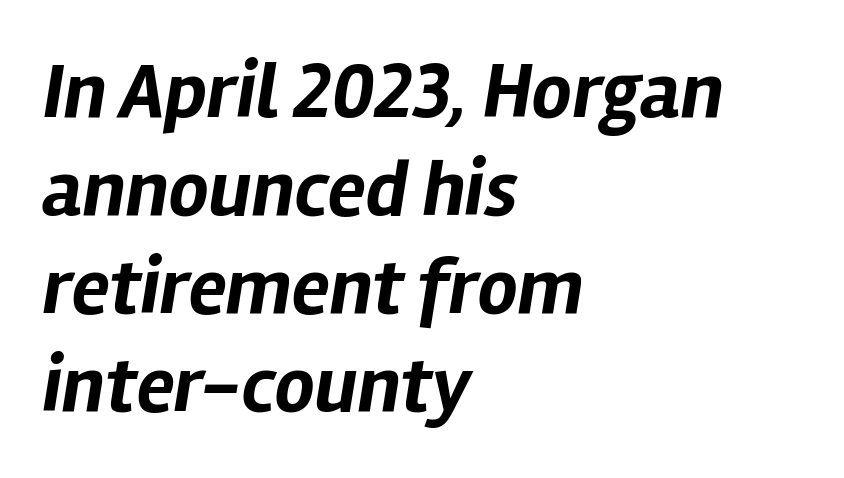
{"italic": "yes", "lean": "right", "slant_degrees": 12, "bold": "yes", "weight": "bold", "width": "normal", "stroke_contrast": "low", "x_height": "medium", "monospaced": "no", "underline": "no", "align": "left", "line_spacing_ratio": 1.24, "letter_spacing": "normal", "letter_spacing_em": 0.0, "glyph_px": 79}
